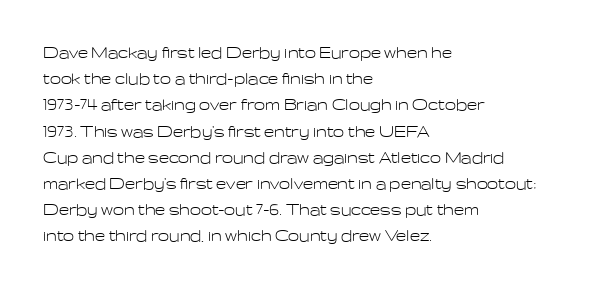
Q: Is the text bold? A: No.
Q: Is the text italic (slanted)? A: No, it is upright.
Q: Is the text underlined? A: No.
Q: How is the paragraph aligned? A: Left-aligned.
Q: Is the spacing between letters normal or unusually wide? A: Normal.
Q: Is the spacing between lines tight, normal or loose? A: Normal.
